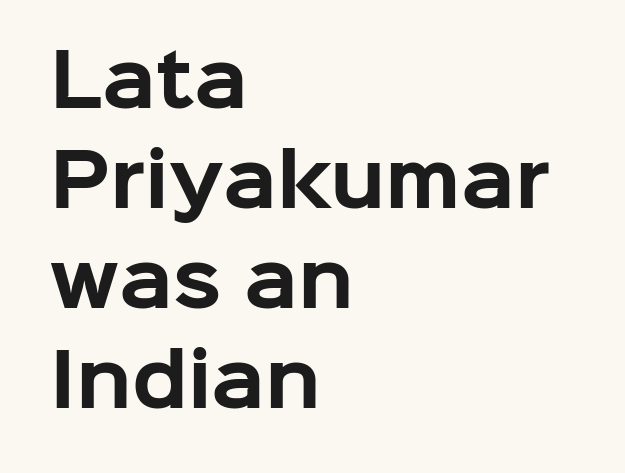
The image shows 71 px bold sans-serif type, upright; set left-aligned, normal line spacing (1.41x), normal letter spacing, not underlined; low stroke contrast and a medium x-height.
